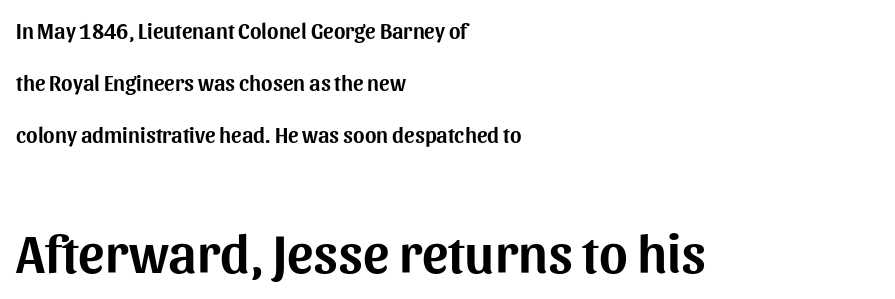
Q: Is the text italic (slanted)? A: No, it is upright.
Q: Is the typeface a serif or a sans-serif typeface? A: Sans-serif.
Q: Is the text underlined? A: No.
Q: How is the paragraph aligned? A: Left-aligned.
Q: Is the spacing between letters normal or unusually wide? A: Normal.
Q: Is the spacing between lines tight, normal or loose? A: Loose.
Q: Which block of text is set in a larger size, the first (top) or the second (bottom)? A: The second (bottom) one.
Q: Width (condensed, normal, or wide)? A: Normal.
Q: Stroke contrast? A: Medium.
Q: x-height? A: Medium.
Q: Monospaced? A: No.
